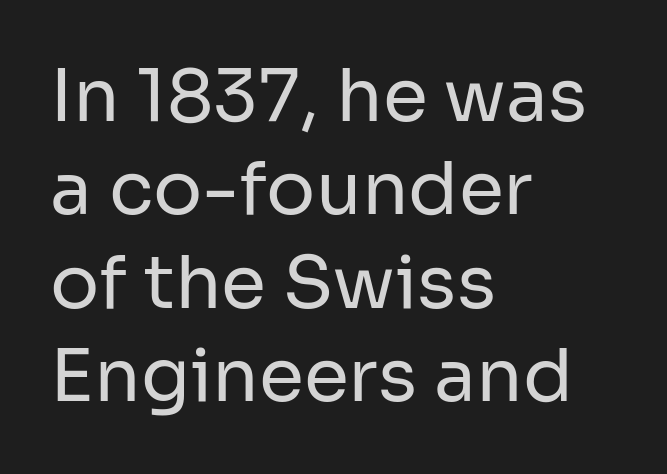
The lettering stays uniformly vertical, giving the passage a roman look. Layout note: lines flush left. How are the letters spaced? Ordinarily, with no added tracking. Regular leading. Check where the strokes stop: nothing finishes them off — pure sans.
